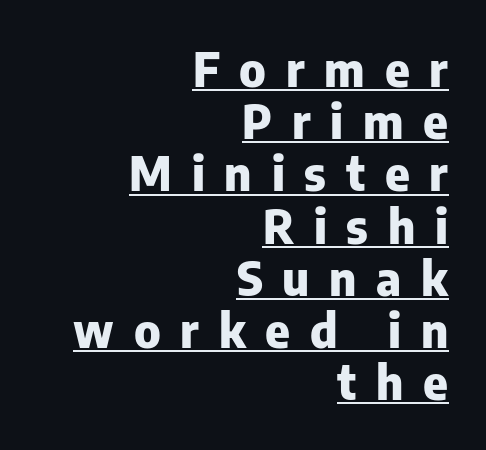
Short and long lines alike share a common ending point at right. Tall strokes in this sample are plumb rather than angled. This rendering employs a face without finishing strokes, i.e., a sans-serif. What decoration does the sample have? An underline. Honestly, the letter spacing is so wide it's the main thing you notice. This sample has the flowing, uneven cadence of proportional lettering.
